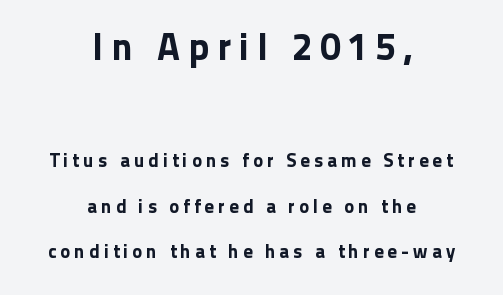
The image shows 38 px sans-serif type, upright; set centered, loose line spacing (2.39x), unusually wide letter spacing (+0.21 em), not underlined; the first (top) block is 2.0x larger; low stroke contrast and a medium x-height.
